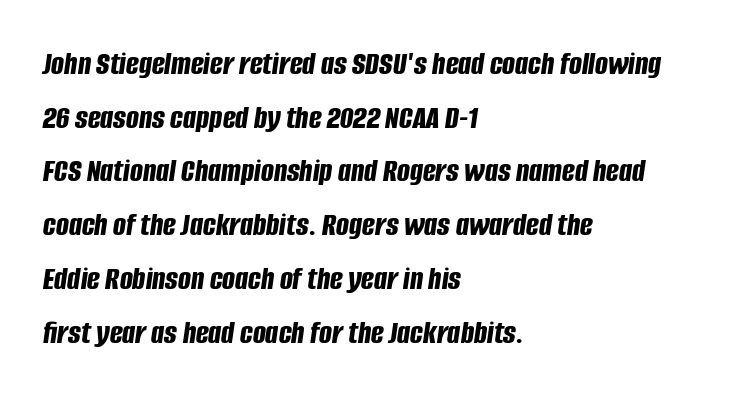
{"italic": "yes", "lean": "right", "slant_degrees": 8, "bold": "yes", "weight": "bold", "width": "condensed", "stroke_contrast": "low", "x_height": "large", "monospaced": "no", "underline": "no", "align": "left", "line_spacing": "normal", "line_spacing_ratio": 1.58, "letter_spacing": "normal", "letter_spacing_em": 0.0, "glyph_px": 34}
